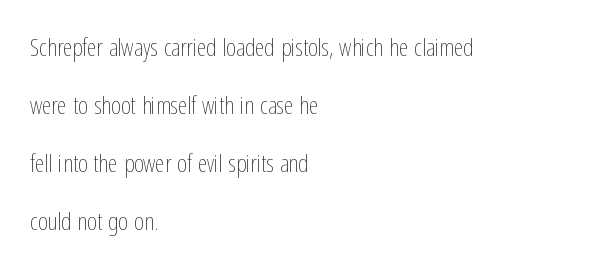
Q: Is the text bold? A: No.
Q: Is the text italic (slanted)? A: No, it is upright.
Q: Is the text underlined? A: No.
Q: How is the paragraph aligned? A: Left-aligned.
Q: Is the spacing between letters normal or unusually wide? A: Normal.
Q: Is the spacing between lines tight, normal or loose? A: Loose.
